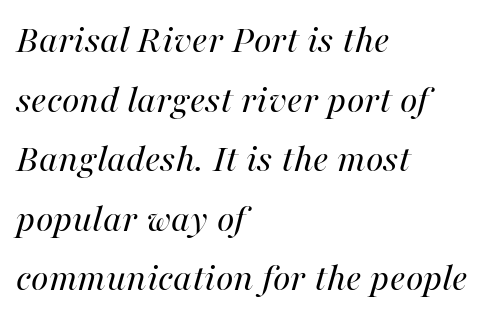
Q: Is the text bold? A: No.
Q: Is the text italic (slanted)? A: Yes, it leans right by about 16 degrees.
Q: Is the text underlined? A: No.
Q: How is the paragraph aligned? A: Left-aligned.
Q: Is the spacing between letters normal or unusually wide? A: Normal.
Q: Is the spacing between lines tight, normal or loose? A: Normal.
Q: Width (condensed, normal, or wide)? A: Normal.
Q: Stroke contrast? A: High.
Q: x-height? A: Medium.
Q: Monospaced? A: No.
